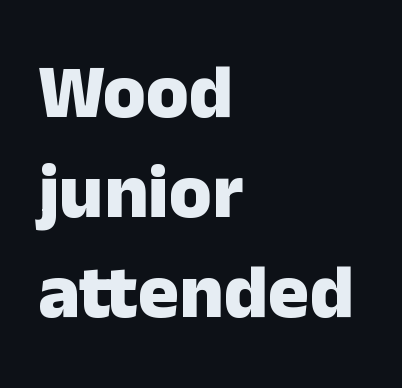
Q: Is the text bold? A: Yes.
Q: Is the text italic (slanted)? A: No, it is upright.
Q: Is the typeface a serif or a sans-serif typeface? A: Sans-serif.
Q: Is the text underlined? A: No.
Q: How is the paragraph aligned? A: Left-aligned.
Q: Is the spacing between letters normal or unusually wide? A: Normal.
Q: Is the spacing between lines tight, normal or loose? A: Normal.
Q: Width (condensed, normal, or wide)? A: Normal.
Q: Stroke contrast? A: Low.
Q: x-height? A: Medium.
Q: Monospaced? A: No.
